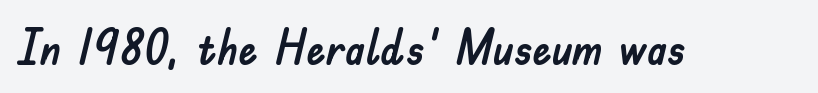
The image shows 48 px sans-serif type; set normal letter spacing, not underlined; low stroke contrast and a small x-height.
